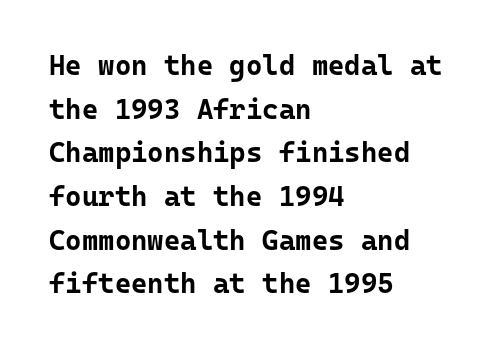
The image shows 28 px bold sans-serif type, upright, monospaced; set left-aligned, normal line spacing (1.56x), normal letter spacing, not underlined; low stroke contrast and a medium x-height.
